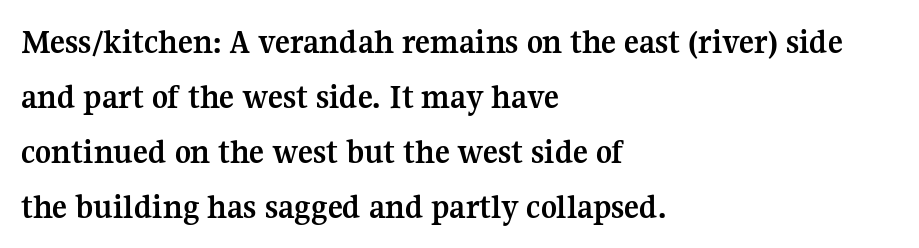
Underline: absent. Character widths vary here, with narrow letters taking less room than wide ones. These lines were composed using upright roman letters. Honestly, the row spacing looks completely unremarkable. Unlike a clean sans, this face finishes its strokes with serifs. The characters look thick and weighty, a clear bold.
